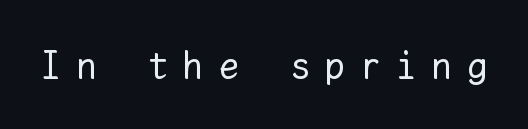
{"italic": "no", "bold": "no", "weight": "regular", "width": "normal", "stroke_contrast": "low", "x_height": "medium", "monospaced": "yes", "underline": "no", "letter_spacing": "wide", "letter_spacing_em": 0.41, "glyph_px": 39}
